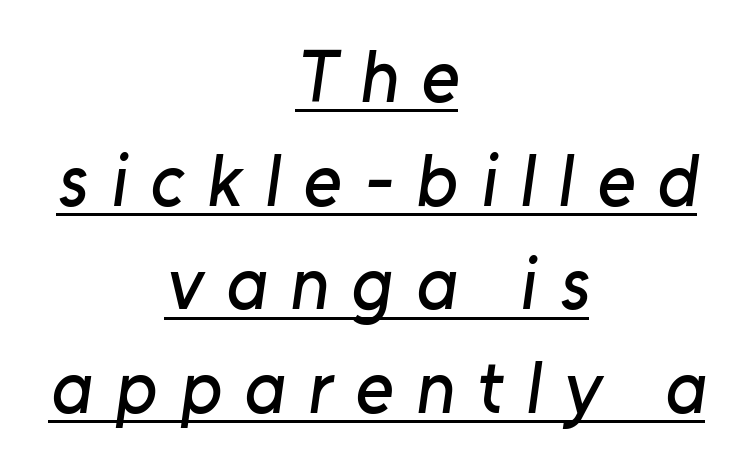
Think of a printed novel: that variable character pitch is what you see here. What stands out about the letter spacing? Its width — letters are far apart. Letterform terminals end flat and unadorned throughout the passage. Decoration check: the copy is underlined.
